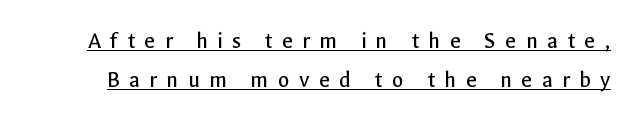
{"italic": "no", "bold": "no", "underline": "yes", "line_spacing": "normal", "line_spacing_ratio": 1.64, "letter_spacing": "wide", "letter_spacing_em": 0.38, "glyph_px": 24}
